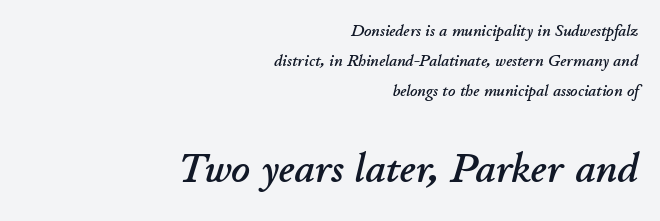
{"italic": "yes", "lean": "right", "slant_degrees": 11, "width": "normal", "stroke_contrast": "low", "x_height": "small", "monospaced": "no", "underline": "no", "align": "right", "line_spacing_ratio": 1.88, "letter_spacing": "normal", "letter_spacing_em": 0.0, "larger_block": "second", "size_ratio": 2.56, "glyph_px": 41}
